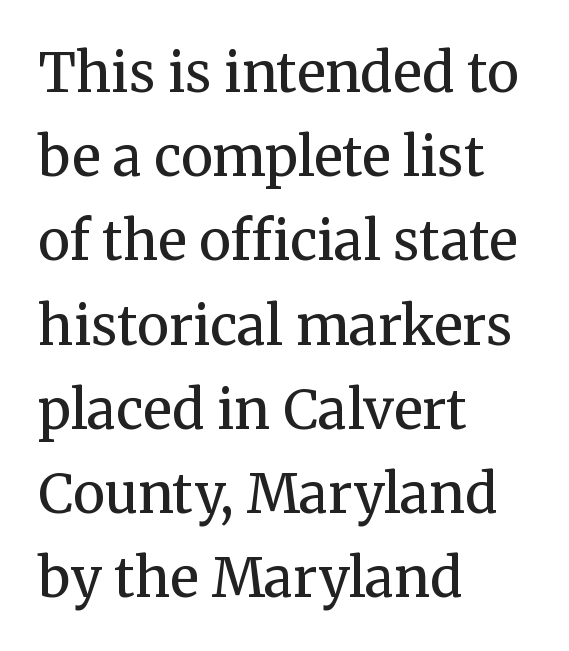
{"serif": "yes", "italic": "no", "bold": "no", "weight": "regular", "width": "normal", "stroke_contrast": "medium", "x_height": "medium", "monospaced": "no", "underline": "no", "align": "left", "line_spacing": "normal", "line_spacing_ratio": 1.56, "letter_spacing": "normal", "letter_spacing_em": 0.0, "glyph_px": 54}
